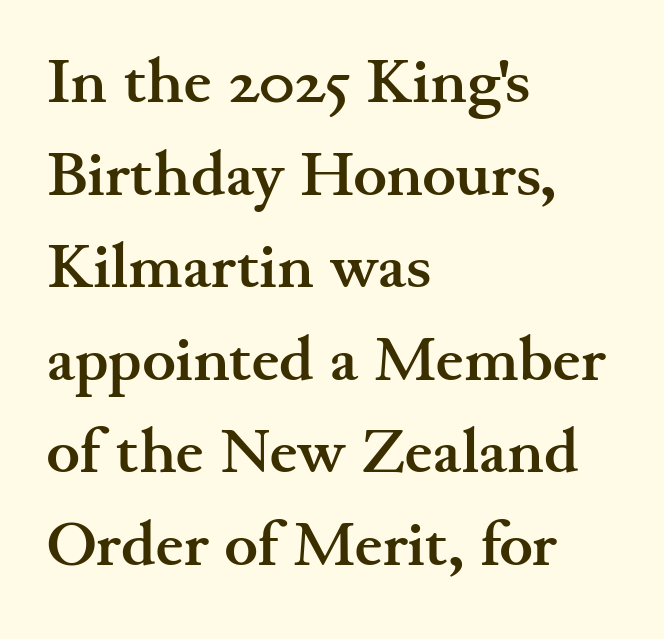
{"serif": "yes", "italic": "no", "bold": "yes", "weight": "semibold", "width": "wide", "stroke_contrast": "medium", "x_height": "small", "monospaced": "no", "underline": "no", "align": "left", "line_spacing": "normal", "line_spacing_ratio": 1.47, "letter_spacing": "normal", "letter_spacing_em": 0.0, "glyph_px": 63}
